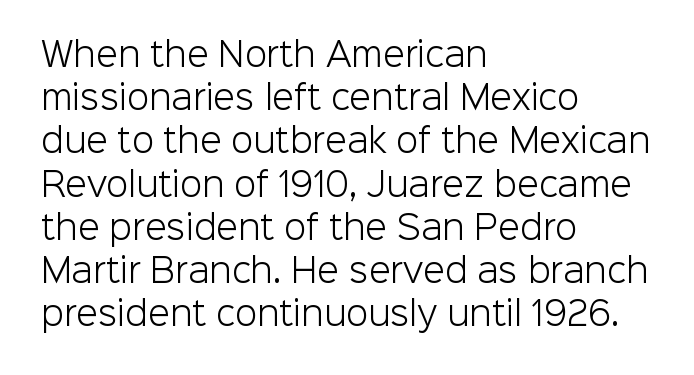
The image shows 32 px light sans-serif type, upright; set left-aligned, normal line spacing (1.35x), normal letter spacing, not underlined; low stroke contrast and a medium x-height.
